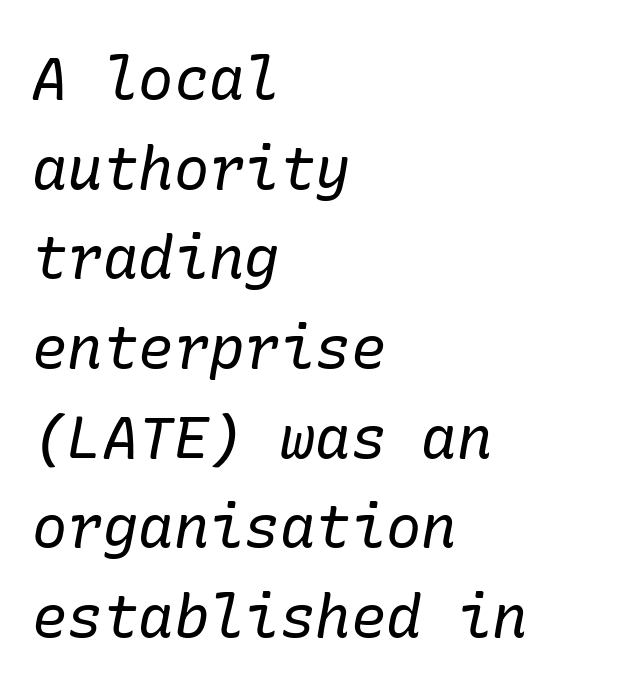
The image shows 59 px regular-weight type, italic (leaning right); set left-aligned, normal line spacing (1.52x), normal letter spacing, not underlined; low stroke contrast and a medium x-height.
